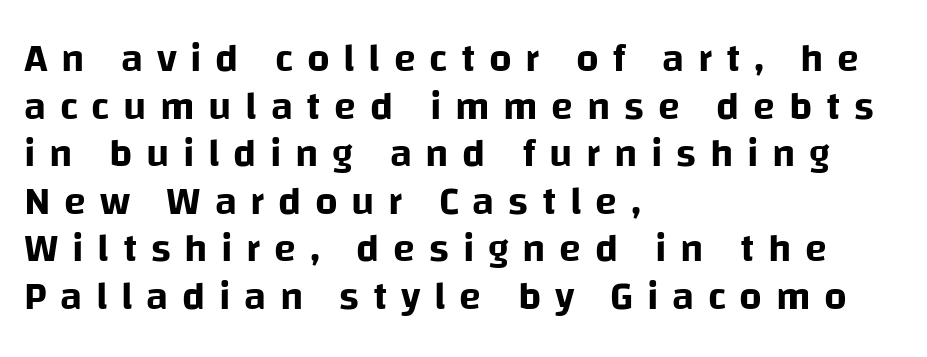
{"serif": "no", "italic": "no", "width": "normal", "stroke_contrast": "low", "x_height": "large", "monospaced": "no", "underline": "no", "align": "left", "line_spacing_ratio": 1.19, "letter_spacing": "wide", "letter_spacing_em": 0.34, "glyph_px": 40}
